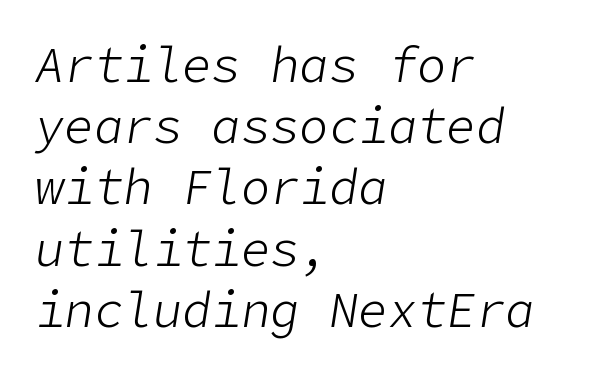
The image shows 49 px light type, italic (leaning right); set left-aligned, normal line spacing (1.25x), normal letter spacing, not underlined; low stroke contrast and a medium x-height.
